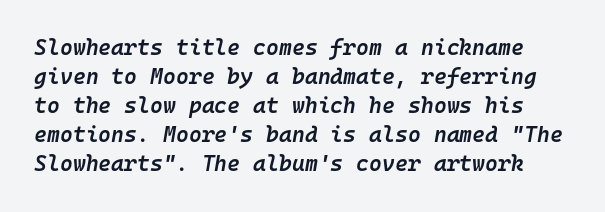
The image shows 22 px text type, italic (leaning right); set normal line spacing (1.32x), normal letter spacing, not underlined.
